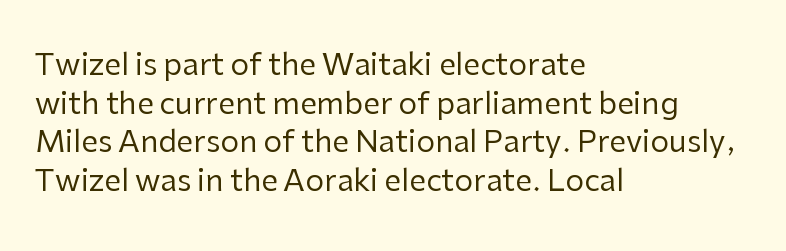
{"serif": "no", "italic": "no", "bold": "no", "weight": "regular", "width": "normal", "stroke_contrast": "low", "x_height": "medium", "monospaced": "no", "underline": "no", "align": "left", "line_spacing": "normal", "line_spacing_ratio": 1.29, "letter_spacing": "normal", "letter_spacing_em": 0.0, "glyph_px": 30}
